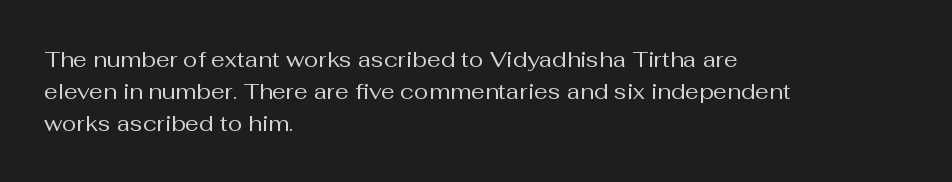
This sample uses an upright cut, with every glyph sitting square on the baseline. Check the space under the baseline: it is left empty. These lines are set flush left with a ragged right edge. Weight: not bold — regular or lighter.
